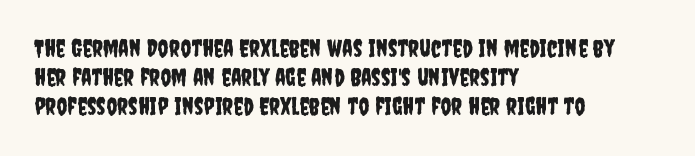
Q: Is the text italic (slanted)? A: No, it is upright.
Q: Is the text underlined? A: No.
Q: How is the paragraph aligned? A: Left-aligned.
Q: Is the spacing between letters normal or unusually wide? A: Normal.
